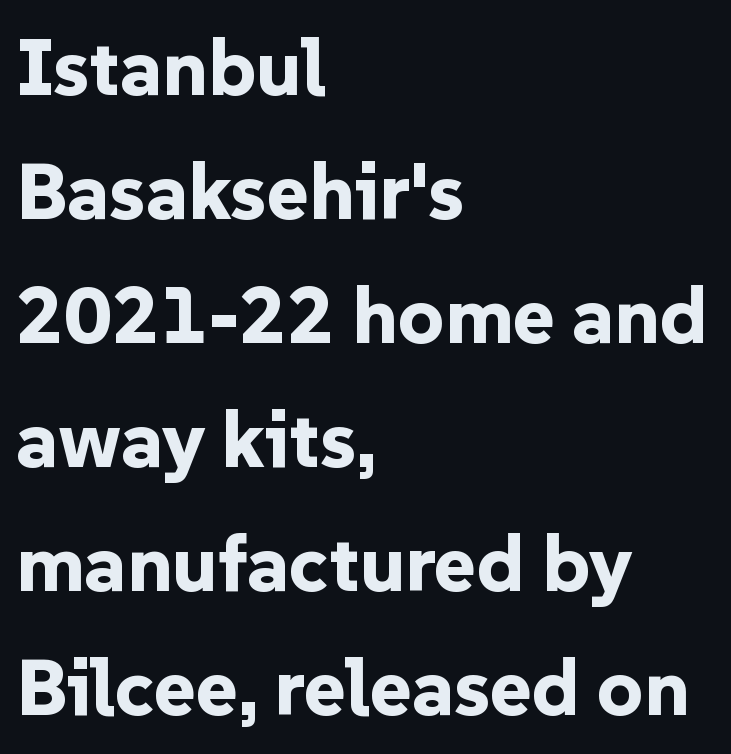
{"serif": "no", "italic": "no", "bold": "yes", "weight": "bold", "width": "normal", "stroke_contrast": "low", "x_height": "medium", "monospaced": "no", "underline": "no", "align": "left", "line_spacing": "normal", "line_spacing_ratio": 1.55, "letter_spacing": "normal", "letter_spacing_em": 0.0, "glyph_px": 80}
